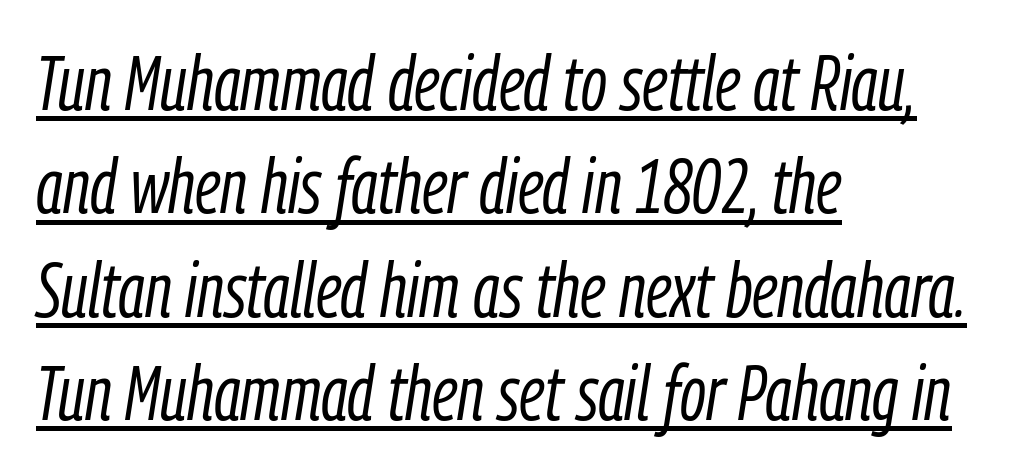
Think of a printed novel: that variable character pitch is what you see here. Compared with a centered layout, this one pins lines to the left instead. Stroke mass is kept to a normal reading level or below. What's the leading like? Ordinary, nothing unusual.
